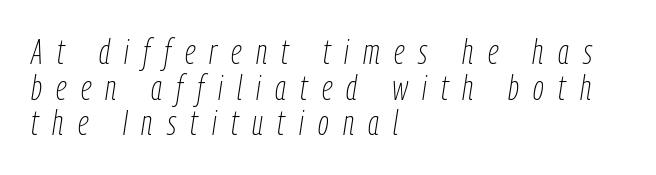
Think of a printed novel: that variable character pitch is what you see here. Where is the straight margin? On the left. The foot of each line stays bare and open. Cramped leading. A typesetter would mark this as italic.
